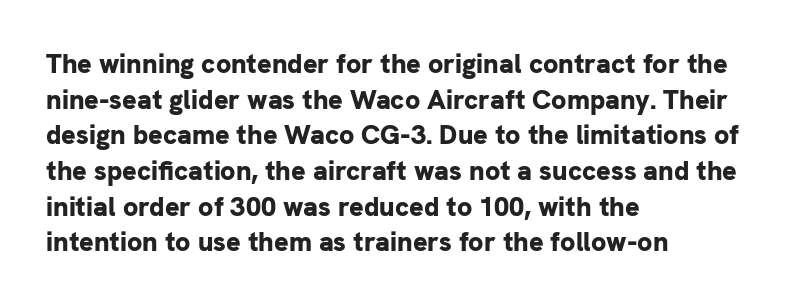
The image shows 27 px bold type, upright; set left-aligned, normal line spacing (1.32x), normal letter spacing, not underlined.
